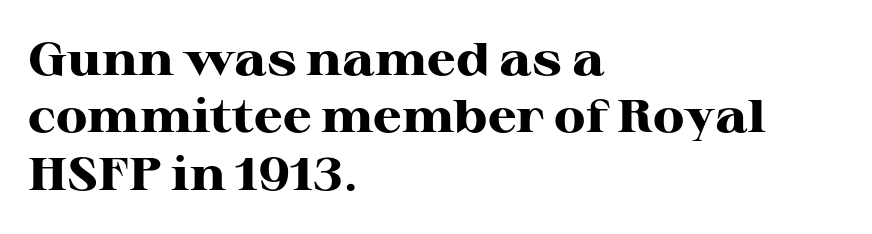
{"serif": "yes", "italic": "no", "bold": "yes", "weight": "heavy", "width": "wide", "stroke_contrast": "high", "x_height": "medium", "monospaced": "no", "underline": "no", "align": "left", "line_spacing": "normal", "line_spacing_ratio": 1.25, "letter_spacing": "normal", "letter_spacing_em": 0.0, "glyph_px": 46}
